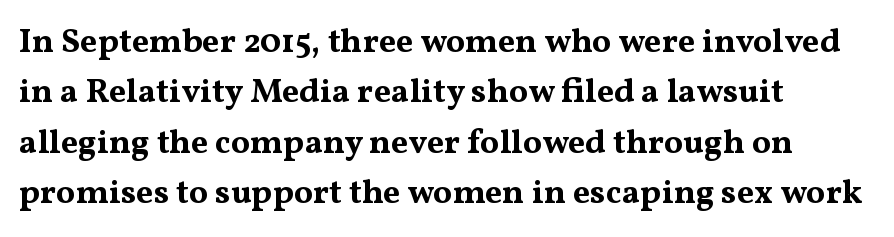
How heavy is the stroke? Heavy — this is a bold. Honestly, the row spacing looks completely unremarkable. Looks like regular typesetting: each glyph gets only the width it needs. The typesetter chose a ragged-right arrangement here. Check where the strokes stop: tiny serifs finish them off.
